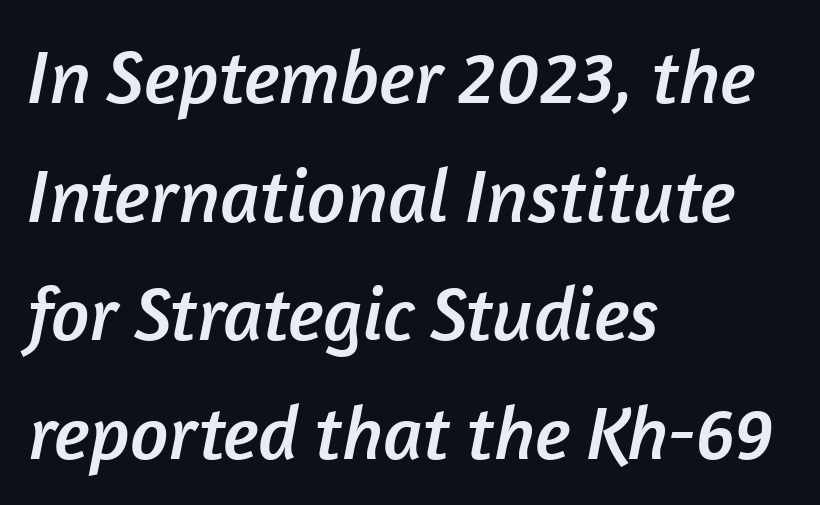
Is this a fixed-width face? No — the glyphs have proportional, varying widths. The leading is moderate, giving the passage an even texture. Teacher's note: observe the even left margin — that is flush-left alignment. Anything drawn beneath the words? Only blank space.
